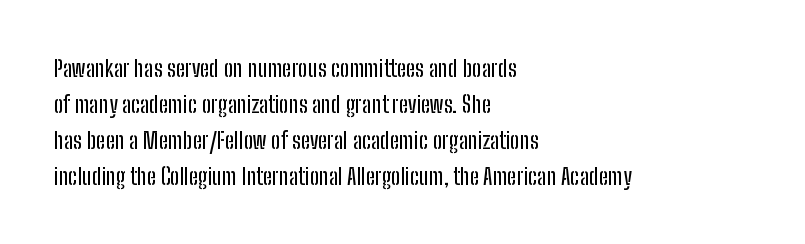
The passage shown has conventional tracking throughout. The axis of the letterforms is exactly vertical. In CSS terms this would be text-align: left. The area under the type is left untouched.
